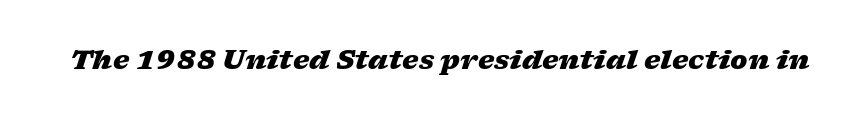
The words here are not underlined. On the weight axis this lands at bold, roughly 700. The rendering applies a slant to the glyphs. Does extra space separate the letters? No, they use regular spacing.
